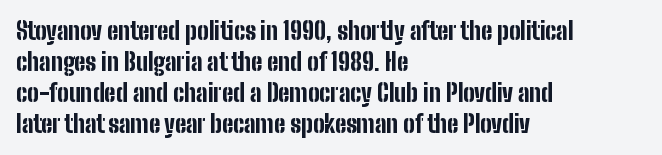
Q: Is the text bold? A: Yes.
Q: Is the text italic (slanted)? A: No, it is upright.
Q: Is the text underlined? A: No.
Q: How is the paragraph aligned? A: Left-aligned.
Q: Is the spacing between letters normal or unusually wide? A: Normal.
Q: Is the spacing between lines tight, normal or loose? A: Normal.
